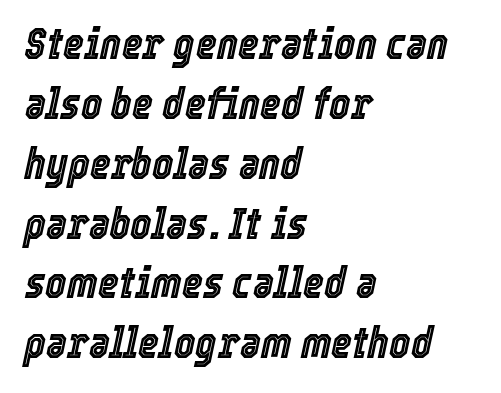
The space between consecutive lines is moderate. This rendering leaves character spacing at its baseline value. If you drew a ruler down the left edge, every line would touch it. Do the characters align in a grid? No, the font is proportional. Letters rest on an invisible, unmarked baseline.
